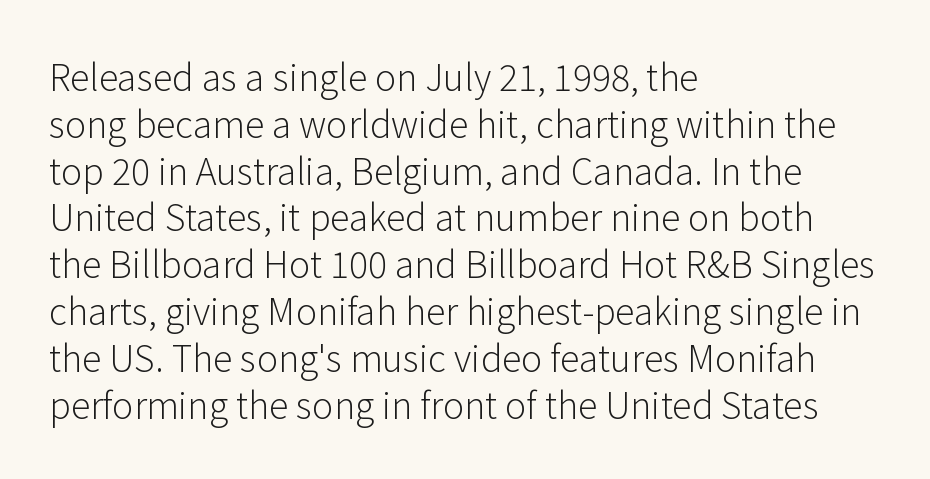
The image shows 36 px light sans-serif type, upright; set left-aligned, normal line spacing (1.3x), normal letter spacing, not underlined; low stroke contrast and a medium x-height.
